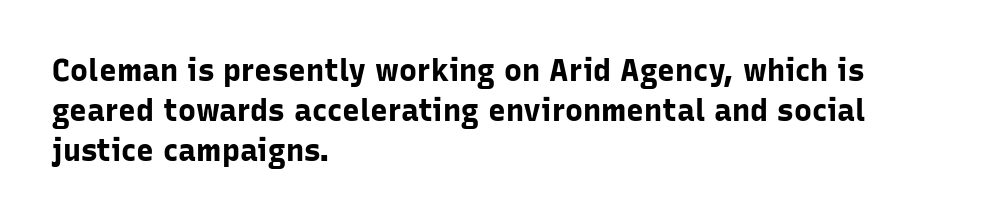
Is there much room between lines? A standard amount, neither cramped nor airy. Tall strokes in this sample are plumb rather than angled. Here the glyphs are tracked normally, forming tight word shapes. Plenty of ink on the page — the face is bold.
